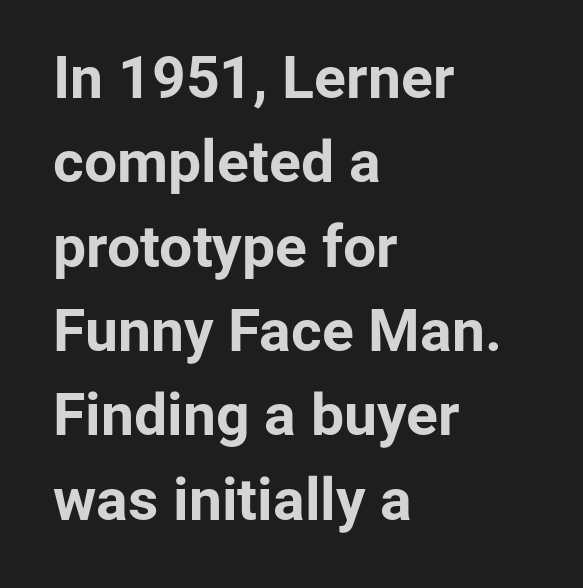
The image shows 59 px bold sans-serif type, upright; set left-aligned, normal line spacing (1.43x), normal letter spacing, not underlined; low stroke contrast and a medium x-height.
